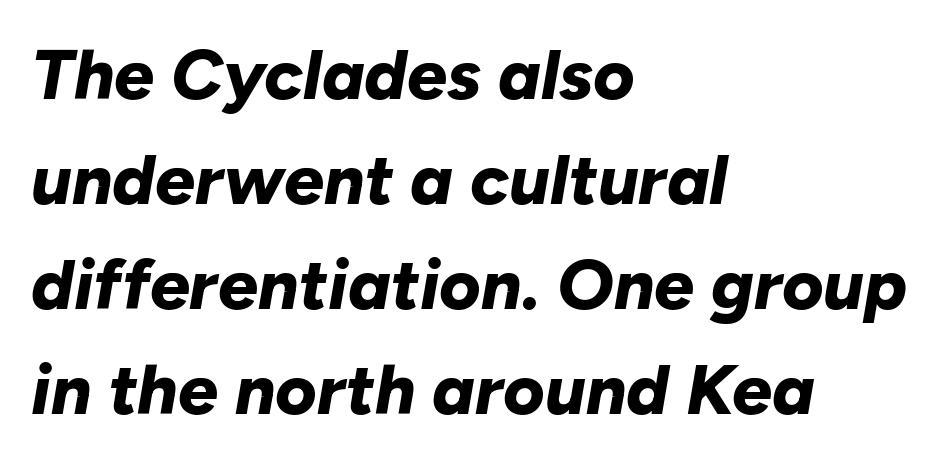
The image shows 71 px bold type, italic (leaning right); set left-aligned, normal line spacing (1.48x), normal letter spacing, not underlined; low stroke contrast and a medium x-height.
